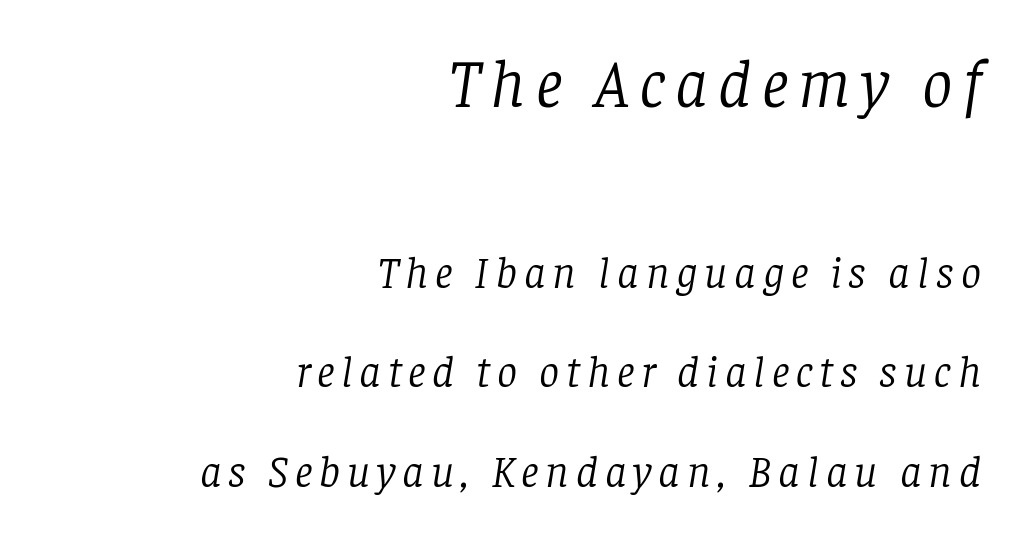
The image shows 68 px light serif type, italic (leaning right); set right-aligned, loose line spacing (2.21x), not underlined; the first (top) block is 1.51x larger; low stroke contrast and a large x-height.
